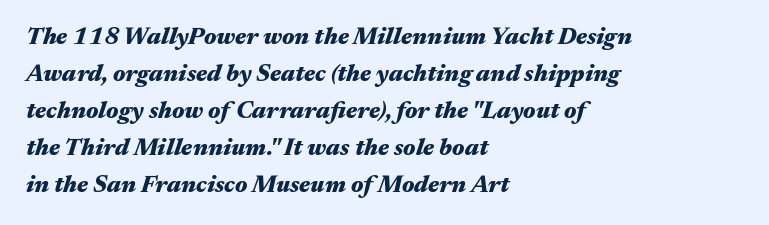
The image shows 24 px bold type, italic (leaning right); set left-aligned, normal line spacing (1.54x), normal letter spacing, not underlined.
